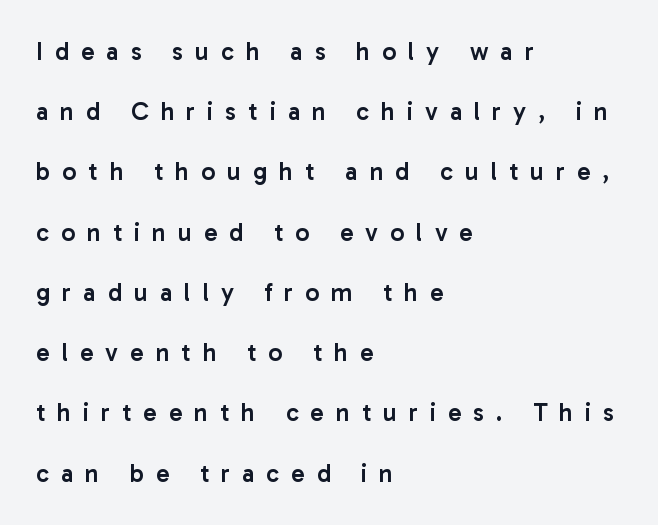
Q: Is the text bold? A: Semi-bold.
Q: Is the text italic (slanted)? A: No, it is upright.
Q: Is the text underlined? A: No.
Q: How is the paragraph aligned? A: Left-aligned.
Q: Is the spacing between letters normal or unusually wide? A: Unusually wide.
Q: Is the spacing between lines tight, normal or loose? A: Loose.
